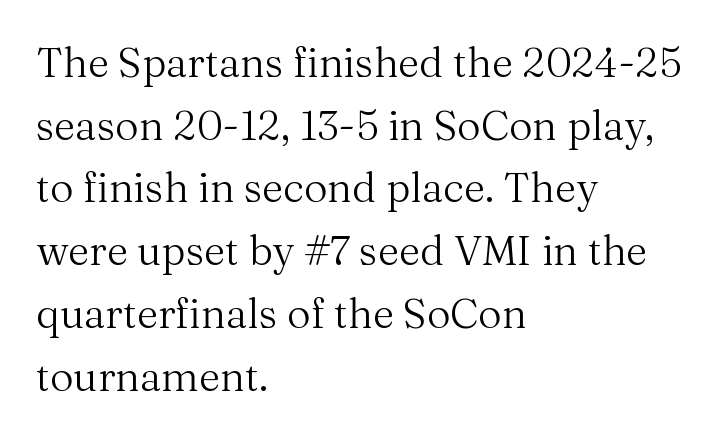
There is no visible air inserted between adjacent glyphs. On a weight scale, this lands at 450 or below. If you drew a ruler down the left edge, every line would touch it. You can tell from the footed stems that serif type was used. If you drew a line through each stem, it would be perfectly vertical.
